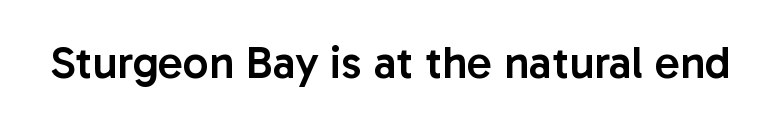
Are there feet on the stems? There aren't — it's a sans. The passage shown is not underscored anywhere. This sample uses an upright cut, with every glyph sitting square on the baseline. Proportional: the letters do not fall into vertical columns. A typesetter would call this zero additional tracking.
